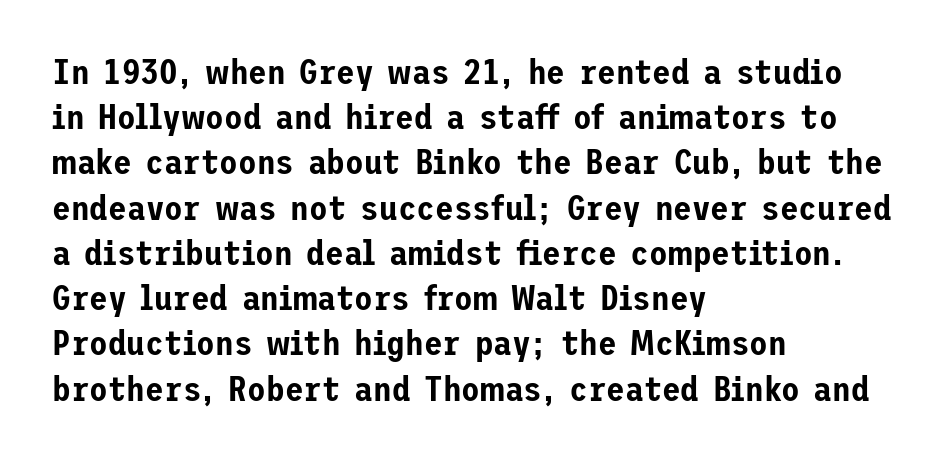
{"serif": "no", "italic": "no", "width": "normal", "stroke_contrast": "low", "x_height": "medium", "underline": "no", "align": "left", "line_spacing": "normal", "line_spacing_ratio": 1.33, "letter_spacing": "normal", "letter_spacing_em": 0.0, "glyph_px": 34}
